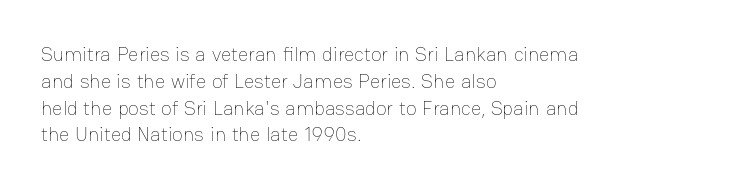
The image shows 20 px text type, upright; set left-aligned, normal line spacing (1.34x), normal letter spacing, not underlined.
